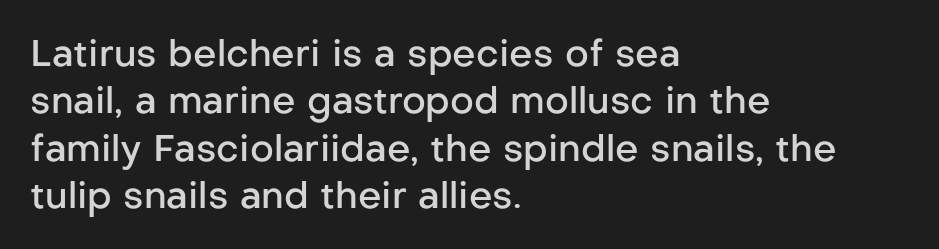
{"serif": "no", "italic": "no", "bold": "semi", "weight": "semibold", "width": "normal", "stroke_contrast": "low", "x_height": "medium", "monospaced": "no", "underline": "no", "align": "left", "line_spacing": "normal", "line_spacing_ratio": 1.28, "letter_spacing": "normal", "letter_spacing_em": 0.0, "glyph_px": 37}
